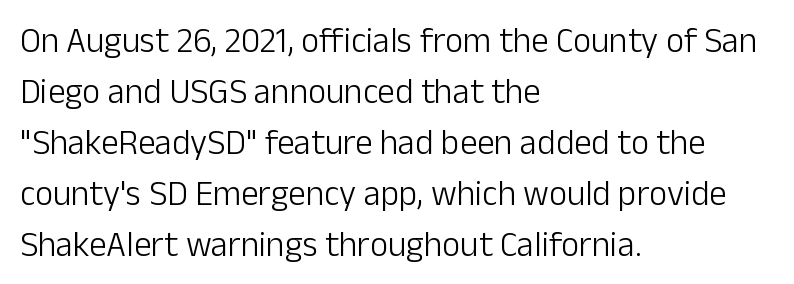
Q: Is the text bold? A: No.
Q: Is the text italic (slanted)? A: No, it is upright.
Q: Is the typeface a serif or a sans-serif typeface? A: Sans-serif.
Q: Is the text underlined? A: No.
Q: How is the paragraph aligned? A: Left-aligned.
Q: Is the spacing between letters normal or unusually wide? A: Normal.
Q: Is the spacing between lines tight, normal or loose? A: Normal.
Q: Width (condensed, normal, or wide)? A: Normal.
Q: Stroke contrast? A: Low.
Q: x-height? A: Medium.
Q: Monospaced? A: No.
